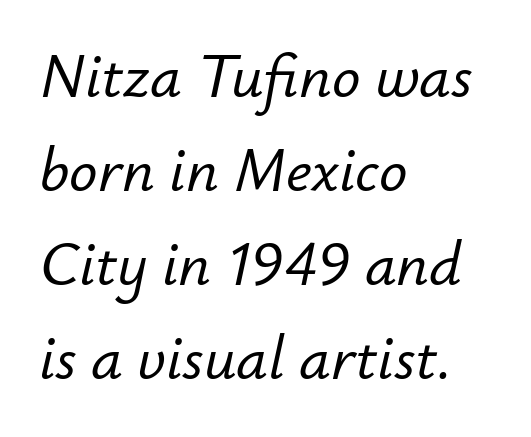
{"italic": "yes", "lean": "right", "slant_degrees": 12, "width": "normal", "stroke_contrast": "low", "x_height": "small", "monospaced": "no", "underline": "no", "align": "left", "line_spacing": "normal", "line_spacing_ratio": 1.49, "letter_spacing": "normal", "letter_spacing_em": 0.0, "glyph_px": 63}
